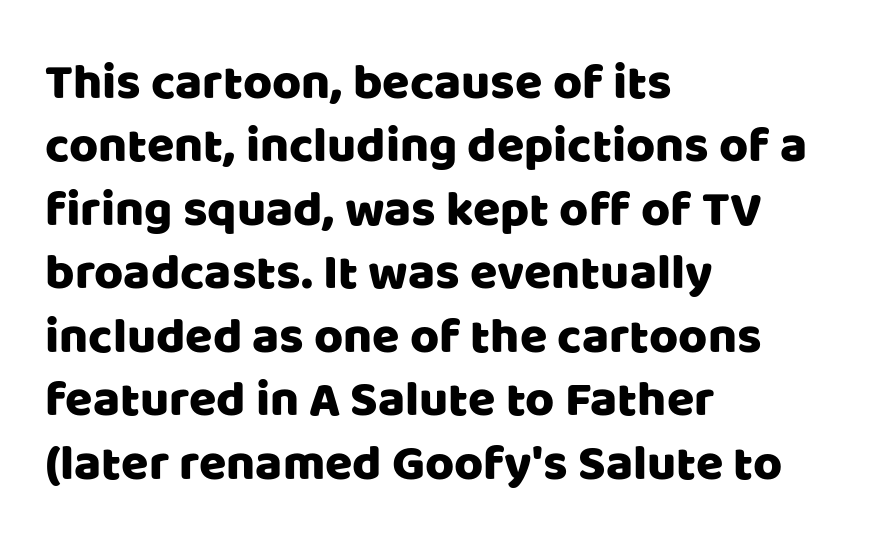
Caption: standard tracking, unaltered. This sample uses a sans-serif face. Do the characters align in a grid? No, the font is proportional. Descenders hang freely into open space.
